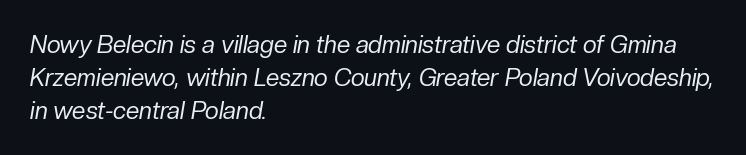
{"italic": "yes", "lean": "right", "slant_degrees": 10, "bold": "no", "underline": "no", "align": "left", "line_spacing": "normal", "line_spacing_ratio": 1.37, "letter_spacing": "normal", "letter_spacing_em": 0.0, "glyph_px": 24}
